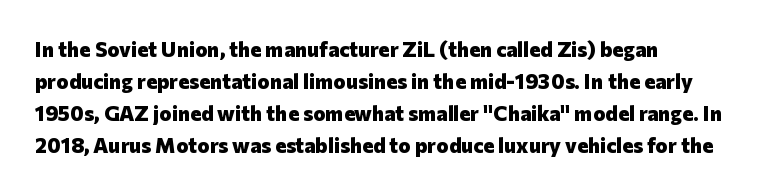
Q: Is the text bold? A: Yes.
Q: Is the text italic (slanted)? A: No, it is upright.
Q: Is the text underlined? A: No.
Q: How is the paragraph aligned? A: Left-aligned.
Q: Is the spacing between letters normal or unusually wide? A: Normal.
Q: Is the spacing between lines tight, normal or loose? A: Normal.
